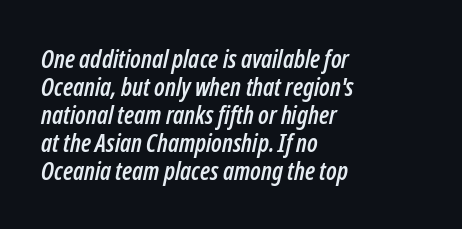
Q: Is the text italic (slanted)? A: Yes, it leans right by about 12 degrees.
Q: Is the text underlined? A: No.
Q: How is the paragraph aligned? A: Left-aligned.
Q: Is the spacing between letters normal or unusually wide? A: Normal.
Q: Is the spacing between lines tight, normal or loose? A: Tight.
